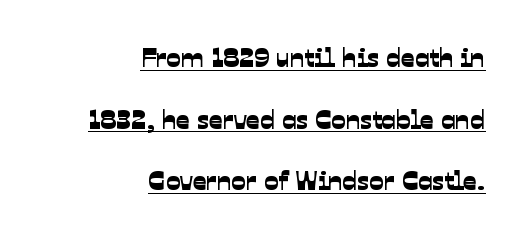
The typesetter chose a ragged-left arrangement here. Check the space under the baseline: a stroke is drawn there. Inter-character spacing is left at the font's built-in metrics. Notice the wide empty band between every row — that's loose leading.
